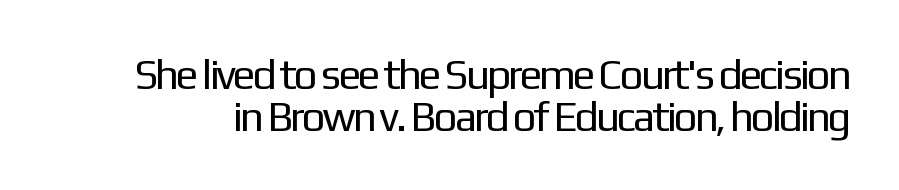
Q: Is the text bold? A: No.
Q: Is the text italic (slanted)? A: No, it is upright.
Q: Is the typeface a serif or a sans-serif typeface? A: Sans-serif.
Q: Is the text underlined? A: No.
Q: Is the spacing between letters normal or unusually wide? A: Normal.
Q: Is the spacing between lines tight, normal or loose? A: Tight.
Q: Width (condensed, normal, or wide)? A: Normal.
Q: Stroke contrast? A: Low.
Q: x-height? A: Medium.
Q: Monospaced? A: No.
